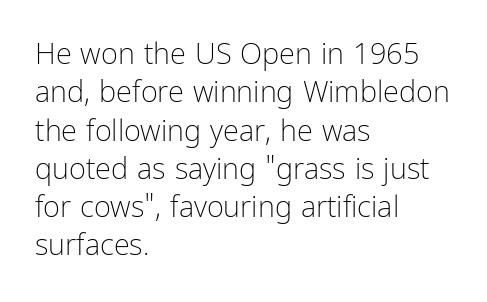
Q: Is the text bold? A: No.
Q: Is the text italic (slanted)? A: No, it is upright.
Q: Is the typeface a serif or a sans-serif typeface? A: Sans-serif.
Q: Is the text underlined? A: No.
Q: How is the paragraph aligned? A: Left-aligned.
Q: Is the spacing between letters normal or unusually wide? A: Normal.
Q: Is the spacing between lines tight, normal or loose? A: Normal.
Q: Width (condensed, normal, or wide)? A: Condensed.
Q: Stroke contrast? A: Low.
Q: x-height? A: Medium.
Q: Monospaced? A: No.
